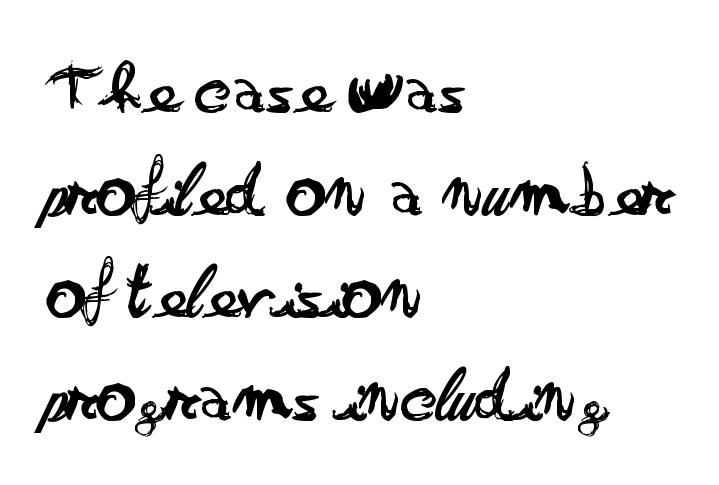
No extra tracking has been applied to these lines. Proportional: the letters do not fall into vertical columns. Leading: standard. Summary of weight: not heavy and not bold. A classic flush-left, rag-right setting is used for this passage. Look at the bottom of the vertical strokes: they stop flat, with no serifs.
